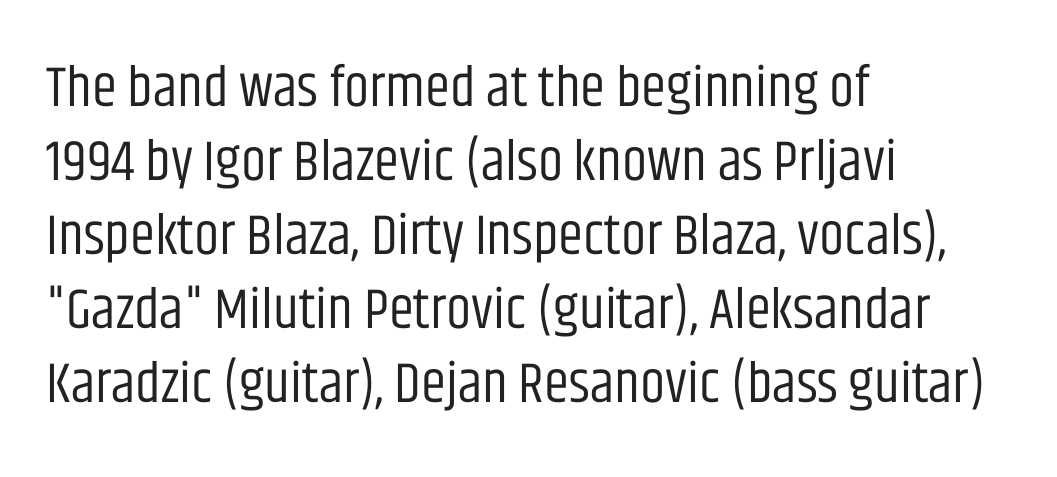
Q: Is the text bold? A: No.
Q: Is the text italic (slanted)? A: No, it is upright.
Q: Is the typeface a serif or a sans-serif typeface? A: Sans-serif.
Q: Is the text underlined? A: No.
Q: How is the paragraph aligned? A: Left-aligned.
Q: Is the spacing between letters normal or unusually wide? A: Normal.
Q: Is the spacing between lines tight, normal or loose? A: Normal.
Q: Width (condensed, normal, or wide)? A: Condensed.
Q: Stroke contrast? A: Low.
Q: x-height? A: Large.
Q: Monospaced? A: No.
